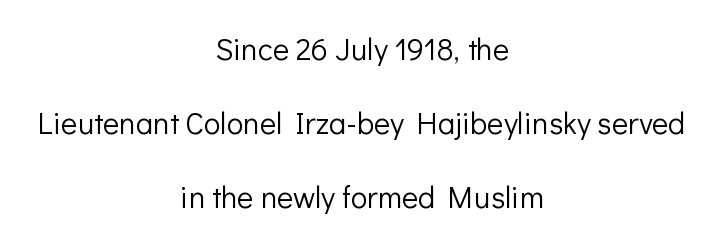
The image shows 31 px light sans-serif type, upright; set centered, loose line spacing (2.38x), normal letter spacing, not underlined; low stroke contrast and a medium x-height.
